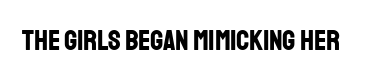
Q: Is the text bold? A: Yes.
Q: Is the text italic (slanted)? A: No, it is upright.
Q: Is the typeface a serif or a sans-serif typeface? A: Sans-serif.
Q: Is the text underlined? A: No.
Q: Is the spacing between letters normal or unusually wide? A: Normal.
Q: Width (condensed, normal, or wide)? A: Condensed.
Q: Stroke contrast? A: Low.
Q: x-height? A: Large.
Q: Monospaced? A: No.
